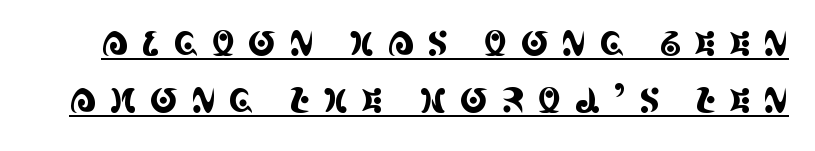
The glyphs are accompanied by a horizontal stroke just below them. Do the letters lean? They stand straight. Short note: letters widely spaced. These lines sit exactly where default settings would place them. The glyphs in this specimen are seriffed.
